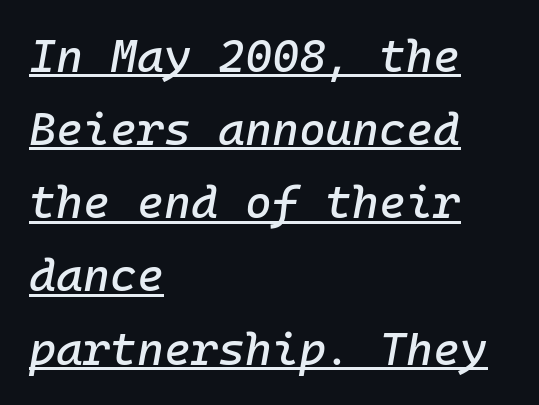
Underlining? Definitely there. Italic? Definitely — the glyphs are oblique. Layout note: lines flush left. Spacing verdict: monospaced, one width for all characters. The letterforms sit shoulder to shoulder at normal distance. The passage shown stacks its lines at a standard gap.
